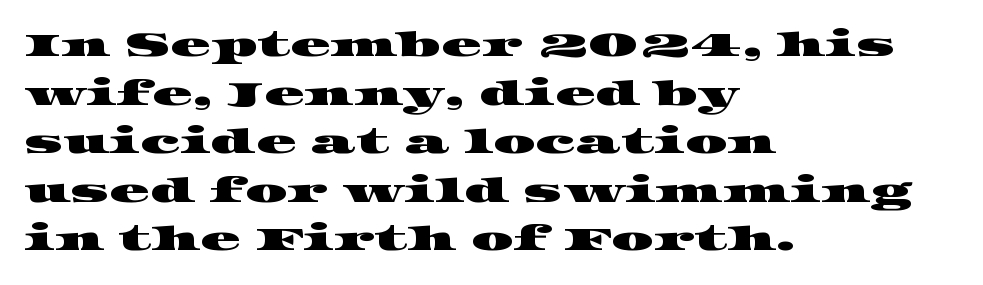
{"serif": "yes", "width": "wide", "stroke_contrast": "high", "x_height": "large", "monospaced": "no", "underline": "no", "align": "left", "line_spacing": "normal", "line_spacing_ratio": 1.47, "letter_spacing": "normal", "letter_spacing_em": 0.0, "glyph_px": 33}
